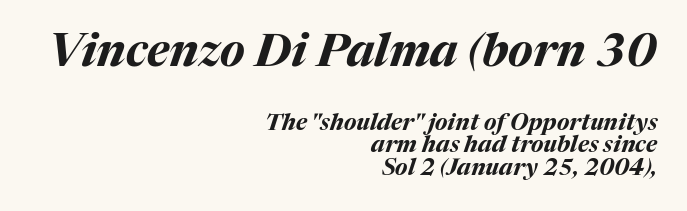
The image shows 46 px bold type, italic (leaning right); set right-aligned, tight line spacing (0.98x), normal letter spacing, not underlined; the first (top) block is 2.0x larger; medium stroke contrast and a medium x-height.
